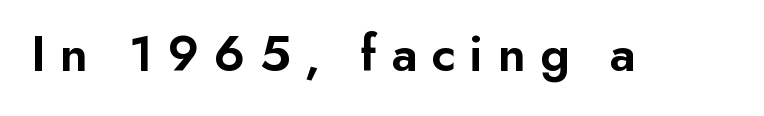
Q: Is the text bold? A: Semi-bold.
Q: Is the text italic (slanted)? A: No, it is upright.
Q: Is the typeface a serif or a sans-serif typeface? A: Sans-serif.
Q: Is the text underlined? A: No.
Q: Is the spacing between letters normal or unusually wide? A: Unusually wide.
Q: Width (condensed, normal, or wide)? A: Normal.
Q: Stroke contrast? A: Low.
Q: x-height? A: Small.
Q: Monospaced? A: No.
